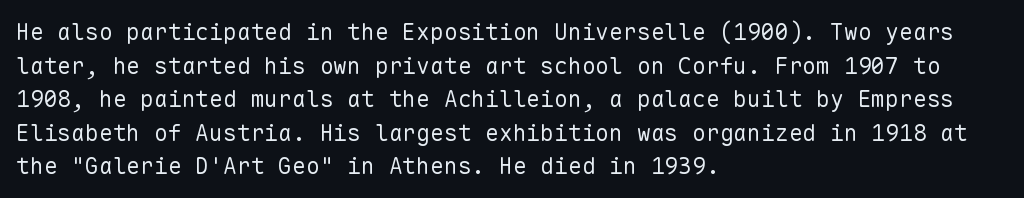
{"italic": "no", "bold": "no", "underline": "no", "align": "left", "line_spacing": "normal", "line_spacing_ratio": 1.46, "letter_spacing": "normal", "letter_spacing_em": 0.0, "glyph_px": 23}
